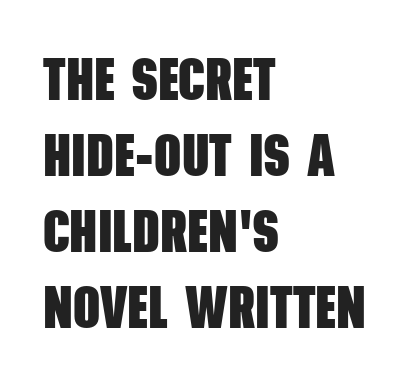
The image shows 59 px heavy, condensed sans-serif type; set left-aligned, normal line spacing (1.29x), normal letter spacing, not underlined; low stroke contrast and a large x-height.
